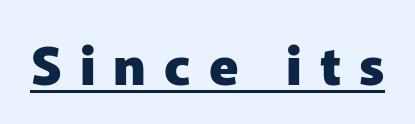
The image shows 53 px heavy sans-serif type, upright; set unusually wide letter spacing (+0.34 em), underlined; low stroke contrast and a medium x-height.
